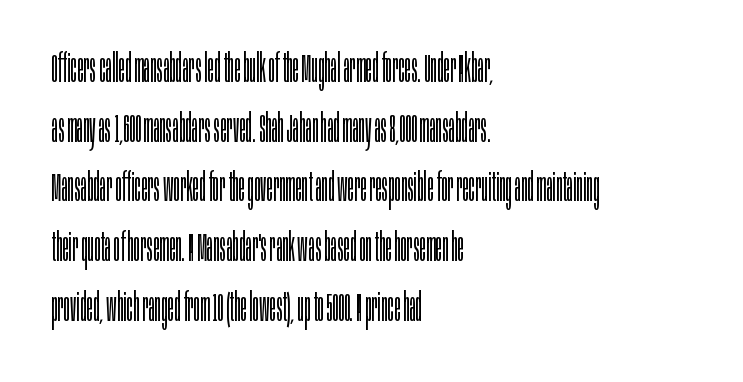
Q: Is the text bold? A: No.
Q: Is the text italic (slanted)? A: No, it is upright.
Q: Is the typeface a serif or a sans-serif typeface? A: Sans-serif.
Q: Is the text underlined? A: No.
Q: How is the paragraph aligned? A: Left-aligned.
Q: Is the spacing between letters normal or unusually wide? A: Normal.
Q: Is the spacing between lines tight, normal or loose? A: Normal.
Q: Width (condensed, normal, or wide)? A: Condensed.
Q: Stroke contrast? A: Low.
Q: x-height? A: Large.
Q: Monospaced? A: No.
